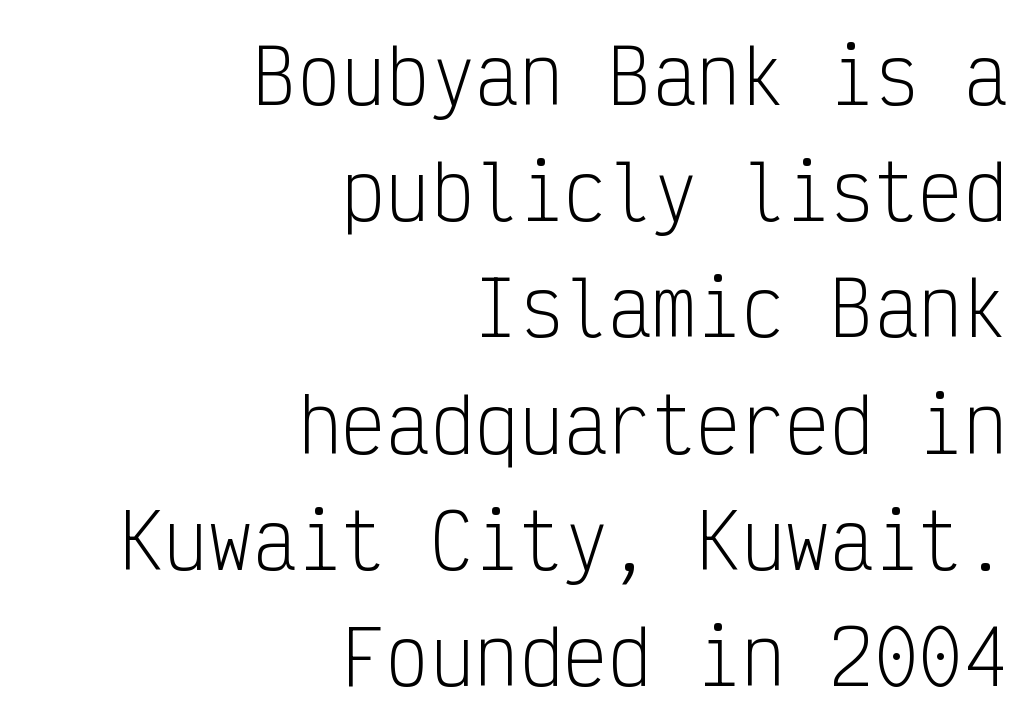
{"serif": "no", "italic": "no", "bold": "no", "weight": "light", "width": "condensed", "stroke_contrast": "low", "x_height": "medium", "monospaced": "yes", "underline": "no", "align": "right", "line_spacing": "normal", "line_spacing_ratio": 1.57, "letter_spacing": "normal", "letter_spacing_em": 0.0, "glyph_px": 74}
